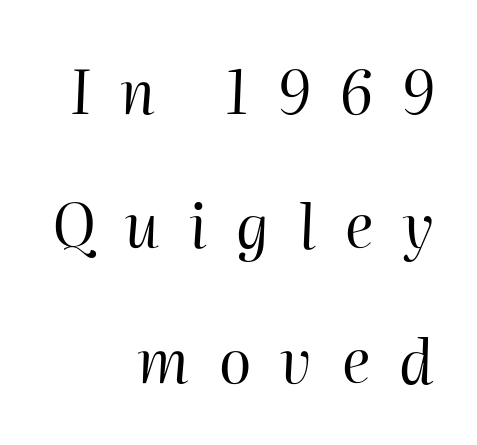
The image shows 60 px regular-weight type, italic (leaning right); set right-aligned, loose line spacing (2.24x), unusually wide letter spacing (+0.49 em), not underlined; high stroke contrast and a medium x-height.
